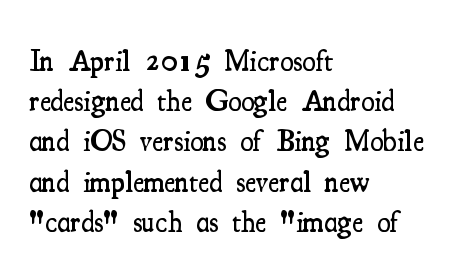
Q: Is the text bold? A: Semi-bold.
Q: Is the text italic (slanted)? A: No, it is upright.
Q: Is the typeface a serif or a sans-serif typeface? A: Serif.
Q: Is the text underlined? A: No.
Q: How is the paragraph aligned? A: Left-aligned.
Q: Is the spacing between letters normal or unusually wide? A: Normal.
Q: Is the spacing between lines tight, normal or loose? A: Normal.
Q: Width (condensed, normal, or wide)? A: Condensed.
Q: Stroke contrast? A: Medium.
Q: x-height? A: Small.
Q: Monospaced? A: No.
